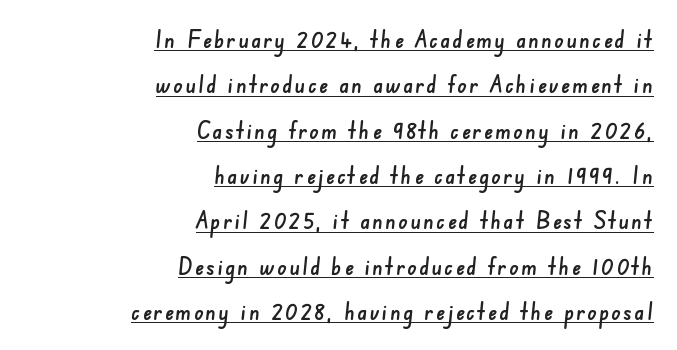
A continuous stroke trails under the words, as in a hyperlink. Interline gaps are noticeably wide in this sample. Teacher's note: observe the even right margin — that is flush-right alignment.
